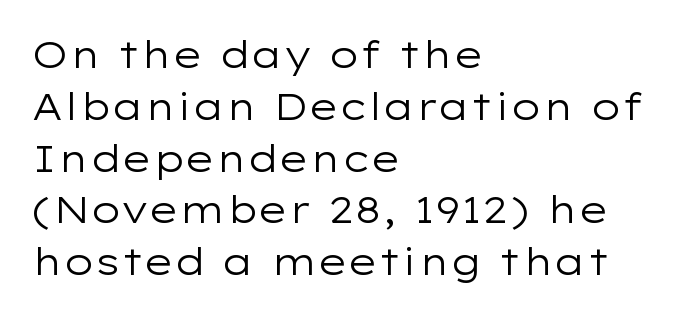
Q: Is the text bold? A: No.
Q: Is the text italic (slanted)? A: No, it is upright.
Q: Is the typeface a serif or a sans-serif typeface? A: Sans-serif.
Q: Is the text underlined? A: No.
Q: How is the paragraph aligned? A: Left-aligned.
Q: Is the spacing between letters normal or unusually wide? A: Normal.
Q: Is the spacing between lines tight, normal or loose? A: Normal.
Q: Width (condensed, normal, or wide)? A: Wide.
Q: Stroke contrast? A: Low.
Q: x-height? A: Medium.
Q: Monospaced? A: No.
